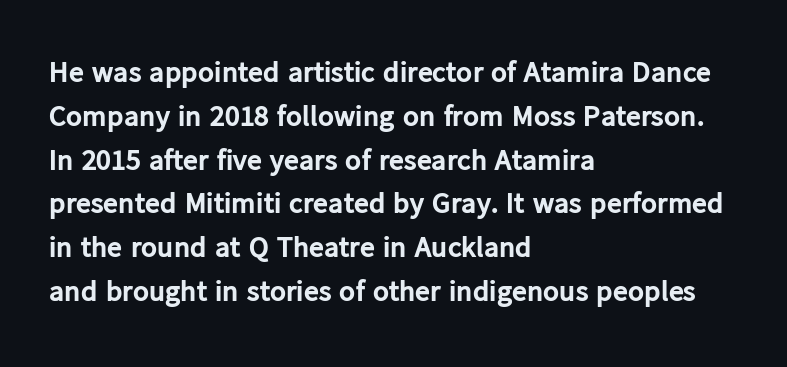
Baseline-to-baseline distance is the conventional proportion of letter height. Unlike italic type, these characters show no tilt at all. Just letters on the line, the space beneath them empty. Think of a printed novel: that variable character pitch is what you see here.
